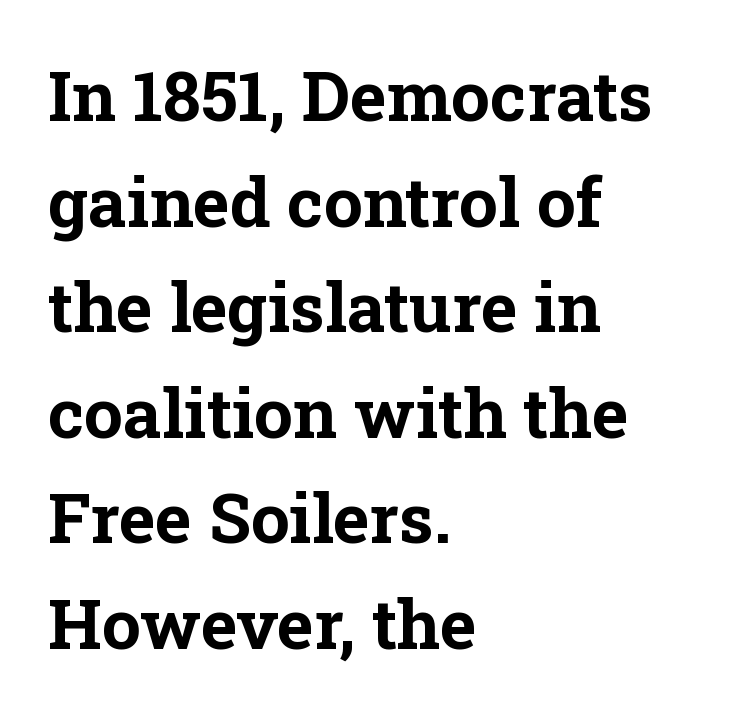
Q: Is the text bold? A: Yes.
Q: Is the text italic (slanted)? A: No, it is upright.
Q: Is the typeface a serif or a sans-serif typeface? A: Serif.
Q: Is the text underlined? A: No.
Q: How is the paragraph aligned? A: Left-aligned.
Q: Is the spacing between letters normal or unusually wide? A: Normal.
Q: Is the spacing between lines tight, normal or loose? A: Normal.
Q: Width (condensed, normal, or wide)? A: Normal.
Q: Stroke contrast? A: Low.
Q: x-height? A: Medium.
Q: Monospaced? A: No.
